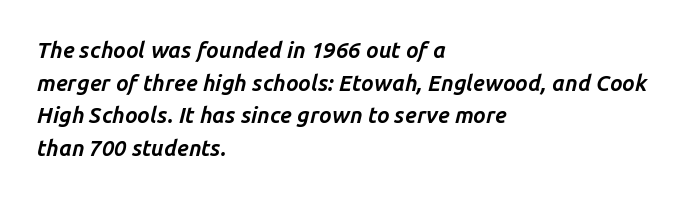
Q: Is the text bold? A: Yes.
Q: Is the text italic (slanted)? A: Yes, it leans right by about 14 degrees.
Q: Is the text underlined? A: No.
Q: How is the paragraph aligned? A: Left-aligned.
Q: Is the spacing between letters normal or unusually wide? A: Normal.
Q: Is the spacing between lines tight, normal or loose? A: Normal.
